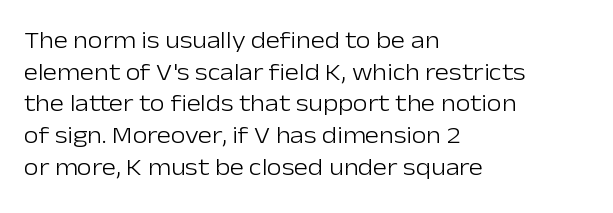
{"italic": "no", "bold": "no", "underline": "no", "align": "left", "line_spacing": "normal", "line_spacing_ratio": 1.32, "letter_spacing": "normal", "letter_spacing_em": 0.0, "glyph_px": 24}
